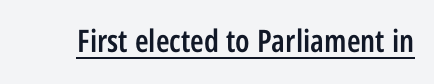
The image shows 31 px semibold, condensed sans-serif type, upright; set normal letter spacing, underlined; low stroke contrast and a large x-height.
